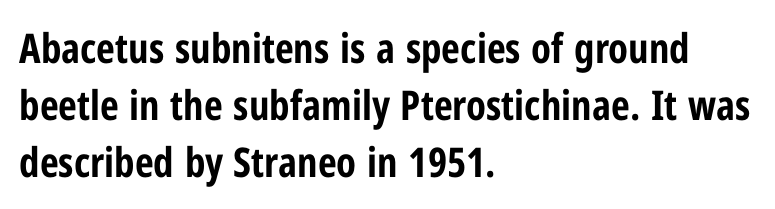
Q: Is the text bold? A: Yes.
Q: Is the text italic (slanted)? A: No, it is upright.
Q: Is the typeface a serif or a sans-serif typeface? A: Sans-serif.
Q: Is the text underlined? A: No.
Q: How is the paragraph aligned? A: Left-aligned.
Q: Is the spacing between letters normal or unusually wide? A: Normal.
Q: Is the spacing between lines tight, normal or loose? A: Normal.
Q: Width (condensed, normal, or wide)? A: Condensed.
Q: Stroke contrast? A: Low.
Q: x-height? A: Medium.
Q: Monospaced? A: No.
